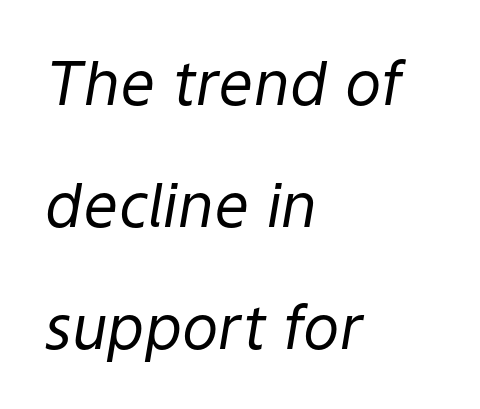
The image shows 61 px regular-weight type, italic (leaning right); set left-aligned, loose line spacing (2.0x), normal letter spacing, not underlined; low stroke contrast and a medium x-height.
